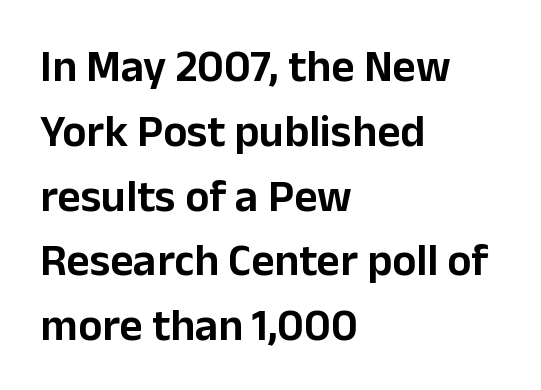
The image shows 45 px sans-serif type, upright; set left-aligned, normal line spacing (1.44x), normal letter spacing, not underlined; low stroke contrast and a medium x-height.
